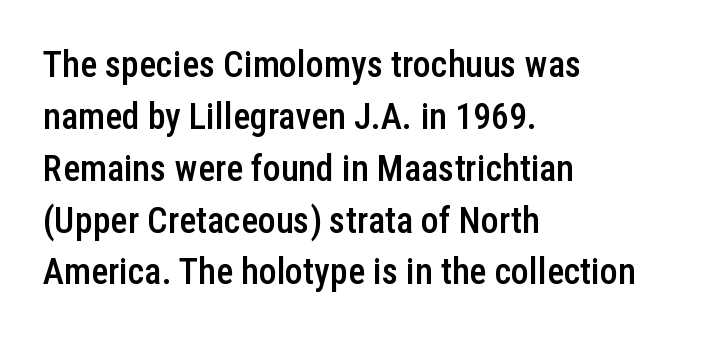
{"serif": "no", "italic": "no", "bold": "semi", "weight": "semibold", "width": "condensed", "stroke_contrast": "low", "x_height": "medium", "monospaced": "no", "underline": "no", "align": "left", "line_spacing": "normal", "line_spacing_ratio": 1.44, "letter_spacing": "normal", "letter_spacing_em": 0.0, "glyph_px": 36}
